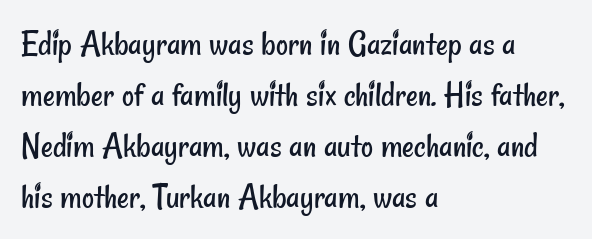
Q: Is the text bold? A: No.
Q: Is the typeface a serif or a sans-serif typeface? A: Sans-serif.
Q: Is the text underlined? A: No.
Q: How is the paragraph aligned? A: Left-aligned.
Q: Is the spacing between letters normal or unusually wide? A: Normal.
Q: Is the spacing between lines tight, normal or loose? A: Normal.
Q: Width (condensed, normal, or wide)? A: Condensed.
Q: Stroke contrast? A: Low.
Q: x-height? A: Small.
Q: Monospaced? A: No.
